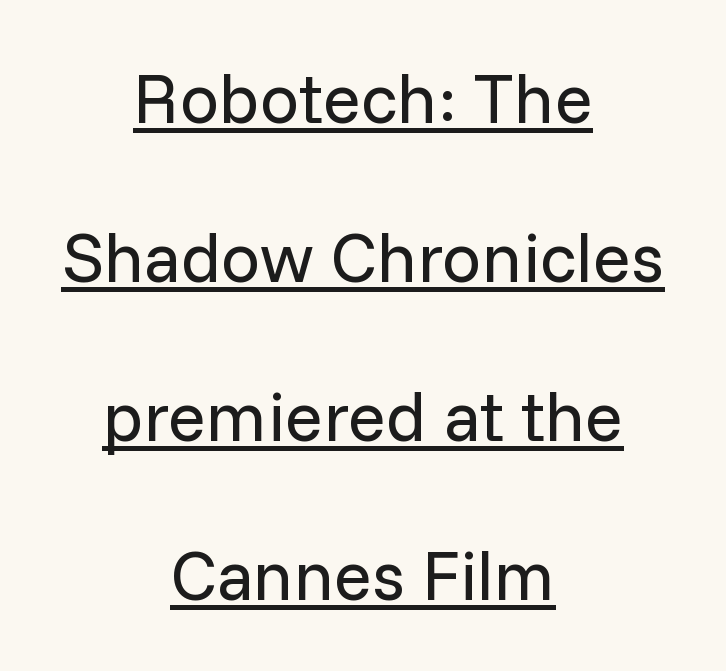
Q: Is the text bold? A: No.
Q: Is the text italic (slanted)? A: No, it is upright.
Q: Is the typeface a serif or a sans-serif typeface? A: Sans-serif.
Q: Is the text underlined? A: Yes.
Q: How is the paragraph aligned? A: Centered.
Q: Is the spacing between letters normal or unusually wide? A: Normal.
Q: Is the spacing between lines tight, normal or loose? A: Loose.
Q: Width (condensed, normal, or wide)? A: Normal.
Q: Stroke contrast? A: Low.
Q: x-height? A: Medium.
Q: Monospaced? A: No.
